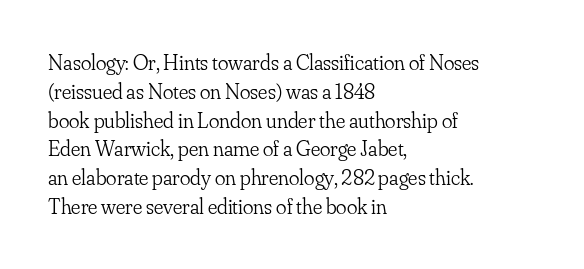
No extra ink here — the face is not bold. The ragged edge is on the right, which tells us the setting is flush left. Decoration check: the copy has no underline. Between one letter and the next there's only the usual sliver of space. No italicization has been applied; the sample stays upright. Successive baselines arrive at the customary interval.
